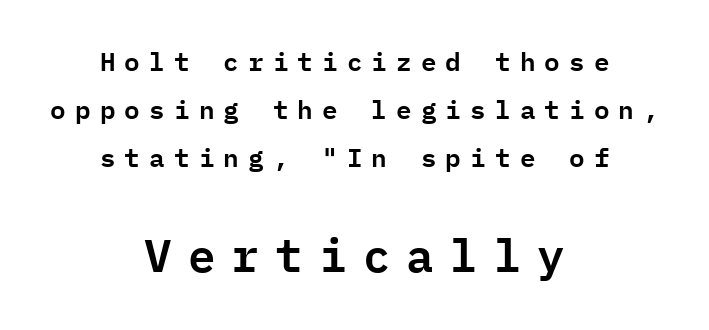
Q: Is the text italic (slanted)? A: No, it is upright.
Q: Is the typeface a serif or a sans-serif typeface? A: Sans-serif.
Q: Is the text underlined? A: No.
Q: How is the paragraph aligned? A: Centered.
Q: Is the spacing between letters normal or unusually wide? A: Unusually wide.
Q: Which block of text is set in a larger size, the first (top) or the second (bottom)? A: The second (bottom) one.
Q: Width (condensed, normal, or wide)? A: Normal.
Q: Stroke contrast? A: Low.
Q: x-height? A: Medium.
Q: Monospaced? A: Yes.
